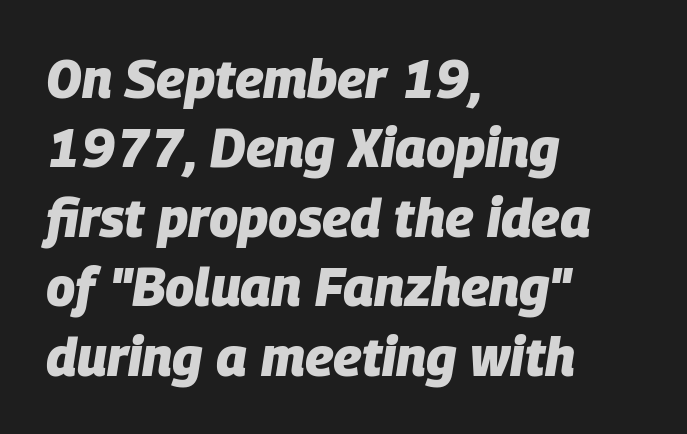
The image shows 53 px heavy type, italic (leaning right); set left-aligned, normal line spacing (1.31x), normal letter spacing, not underlined; low stroke contrast and a large x-height.
